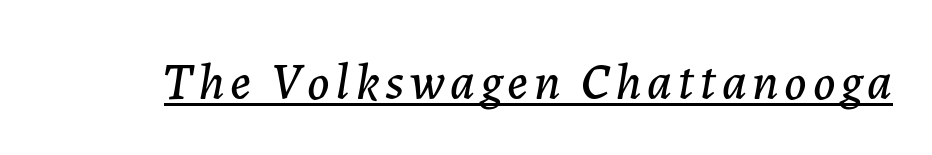
The typesetter has applied underlining to the passage shown. Looks like regular typesetting: each glyph gets only the width it needs. Looking at the ascenders, they clearly lean.
